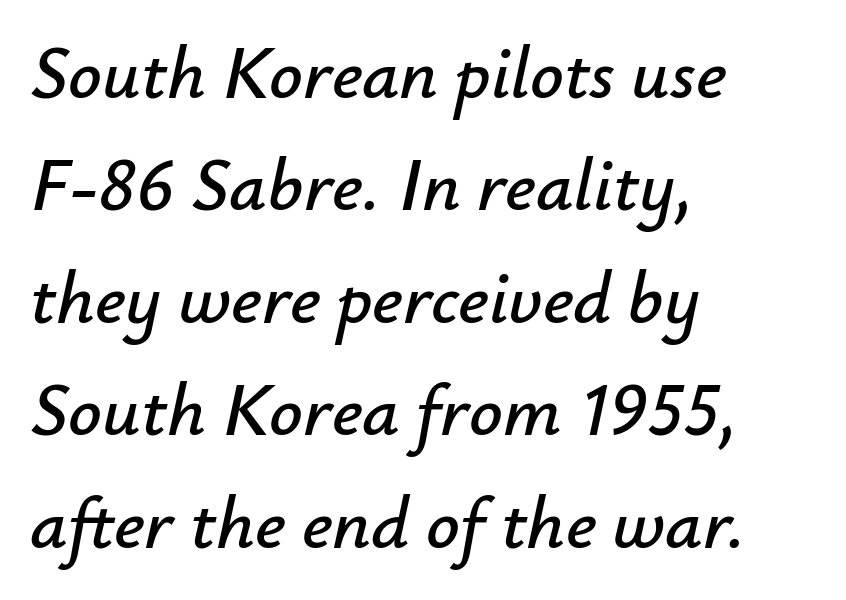
Vertically, the passage feels balanced, rows spaced as you'd expect. The compositor pushed each line to the left boundary. Anything drawn beneath the words? Only blank space. Does extra space separate the letters? No, they use regular spacing. The rendering uses natural spacing where letterforms have individual widths. If you drew a line through each stem, it would be angled.
